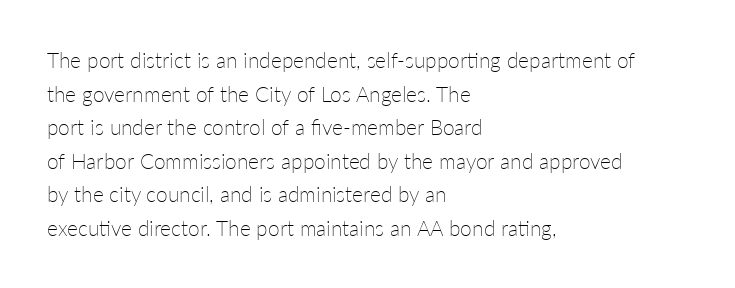
Q: Is the text bold? A: No.
Q: Is the text italic (slanted)? A: No, it is upright.
Q: Is the text underlined? A: No.
Q: How is the paragraph aligned? A: Left-aligned.
Q: Is the spacing between letters normal or unusually wide? A: Normal.
Q: Is the spacing between lines tight, normal or loose? A: Normal.
